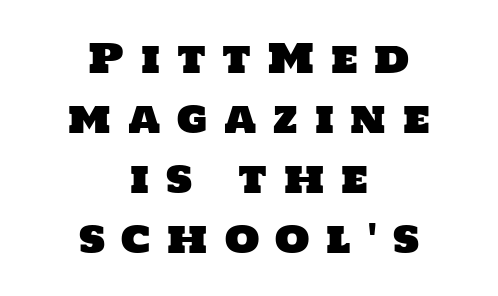
{"serif": "no", "width": "normal", "stroke_contrast": "low", "x_height": "large", "monospaced": "no", "underline": "no", "align": "center", "line_spacing": "normal", "line_spacing_ratio": 1.5, "letter_spacing": "wide", "letter_spacing_em": 0.42, "glyph_px": 40}
